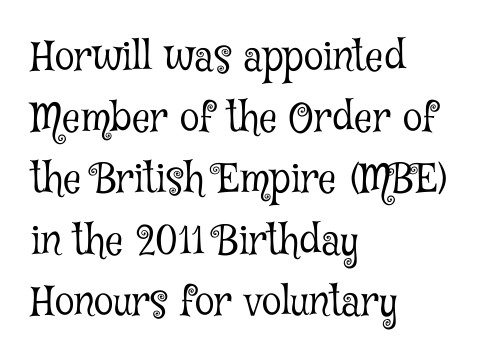
The image shows 40 px light, condensed serif type, upright; set left-aligned, normal line spacing (1.53x), normal letter spacing, not underlined; low stroke contrast and a medium x-height.
